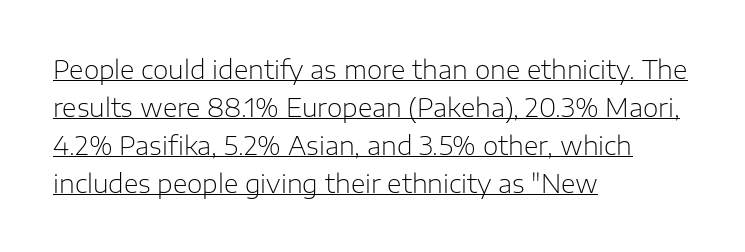
Vertical stems look standard width or narrower in stroke. Every word sits above its own underline. The letters sit at their default tracking, neither squeezed nor spread. Do the letters lean? They stand straight.
